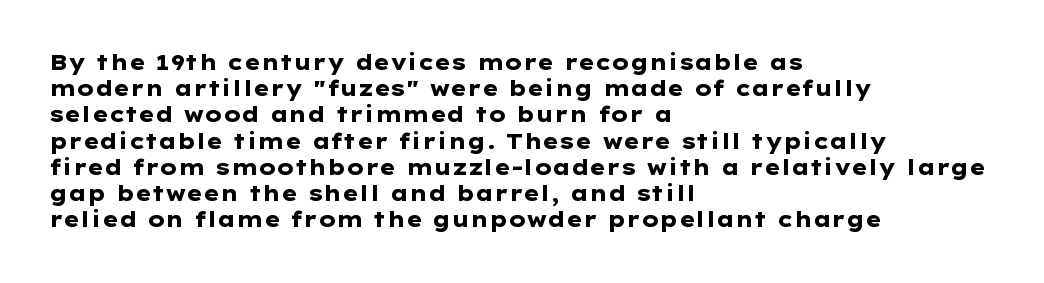
Q: Is the text bold? A: Yes.
Q: Is the text italic (slanted)? A: No, it is upright.
Q: Is the text underlined? A: No.
Q: How is the paragraph aligned? A: Left-aligned.
Q: Is the spacing between letters normal or unusually wide? A: Normal.
Q: Is the spacing between lines tight, normal or loose? A: Normal.
